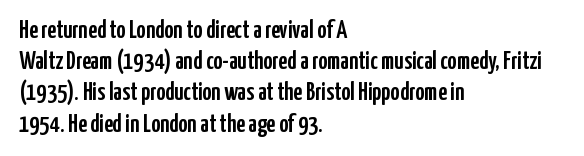
If you drew a line through each stem, it would be perfectly vertical. Leading: standard. The setting favours the left margin, as ordinary paragraphs usually do. Nobody touched the tracking dial on this one. Lines of text with bare space underneath.
